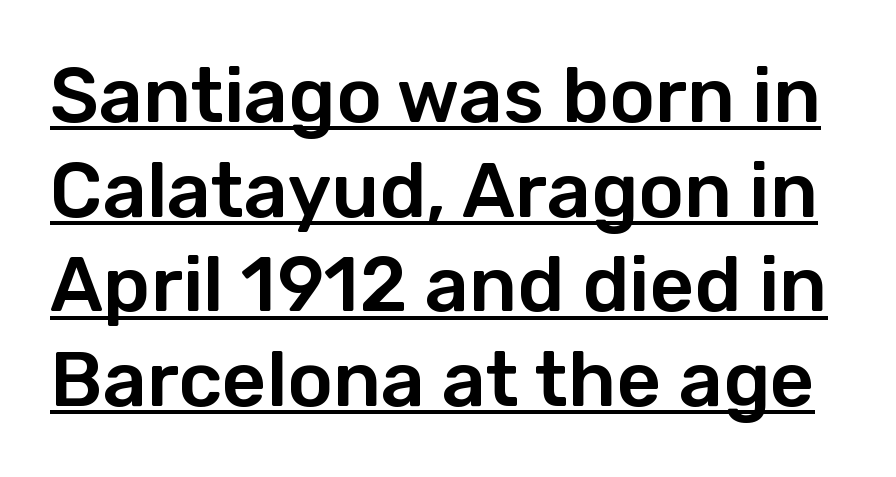
In designer terms, the underline attribute is active on this setting. Standard letterfit; no display-style spreading of the glyphs. Stroke terminals: plain, sans-serif. It's the straight-up-and-down kind of type.
